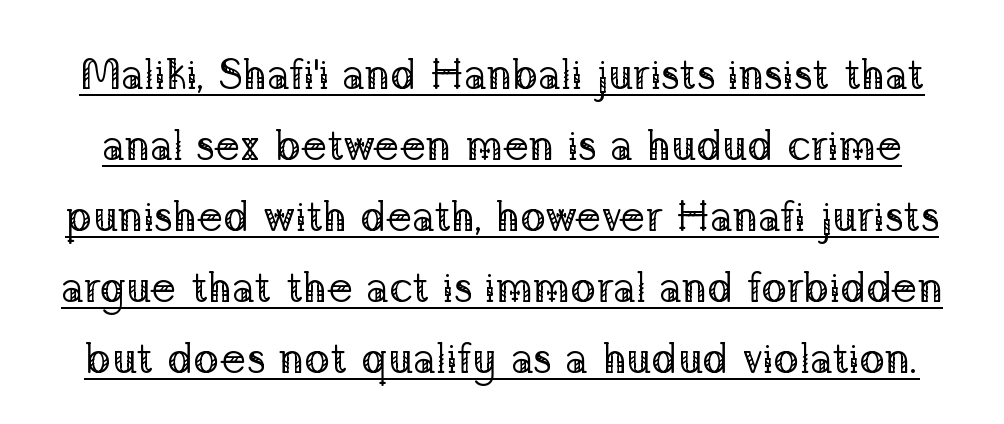
The rendering uses the underline text-decoration. Here the designer chose a conventional face with non-uniform glyph widths. The cut favours lightness, reaching ordinary text weight at its darkest. Vertical strokes here are truly vertical. The rendering uses a moderate line-height, typical for paragraphs. Compared with typical body copy, the letter spacing here is the same.
